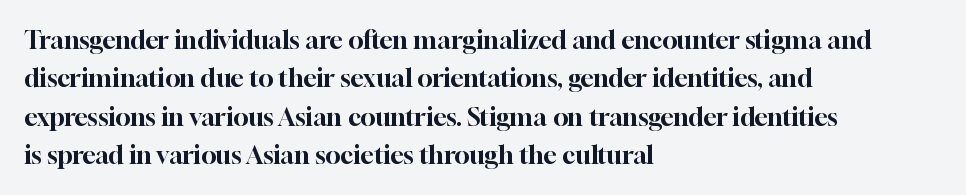
{"italic": "no", "underline": "no", "align": "left", "line_spacing": "normal", "line_spacing_ratio": 1.54, "letter_spacing": "normal", "letter_spacing_em": 0.0, "glyph_px": 25}
